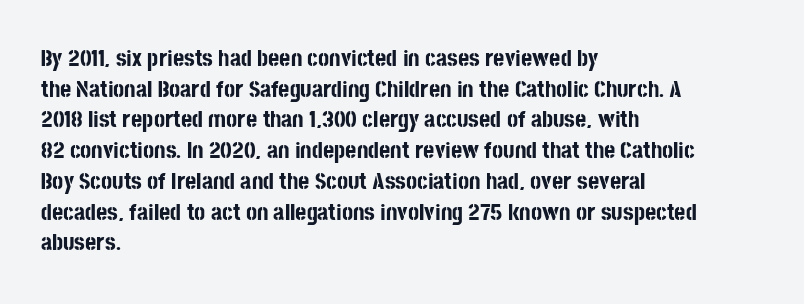
Q: Is the text bold? A: Yes.
Q: Is the text italic (slanted)? A: No, it is upright.
Q: Is the text underlined? A: No.
Q: How is the paragraph aligned? A: Left-aligned.
Q: Is the spacing between letters normal or unusually wide? A: Normal.
Q: Is the spacing between lines tight, normal or loose? A: Normal.
